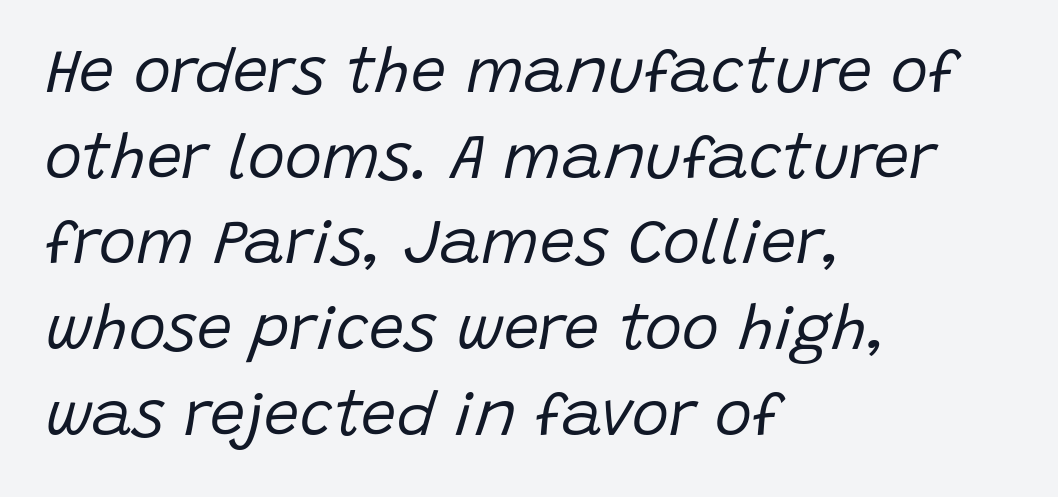
{"italic": "yes", "lean": "right", "slant_degrees": 15, "bold": "no", "weight": "regular", "width": "normal", "stroke_contrast": "low", "x_height": "large", "monospaced": "no", "underline": "no", "align": "left", "line_spacing": "normal", "line_spacing_ratio": 1.36, "letter_spacing": "normal", "letter_spacing_em": 0.0, "glyph_px": 63}
